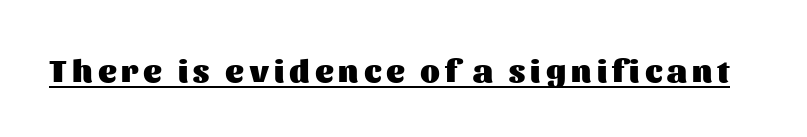
The image shows 32 px heavy sans-serif type, upright; set underlined; medium stroke contrast and a medium x-height.
